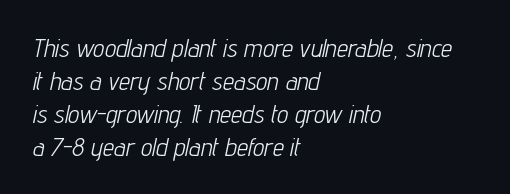
Q: Is the text bold? A: No.
Q: Is the text italic (slanted)? A: Yes, it leans right by about 12 degrees.
Q: Is the text underlined? A: No.
Q: How is the paragraph aligned? A: Left-aligned.
Q: Is the spacing between letters normal or unusually wide? A: Normal.
Q: Is the spacing between lines tight, normal or loose? A: Normal.
